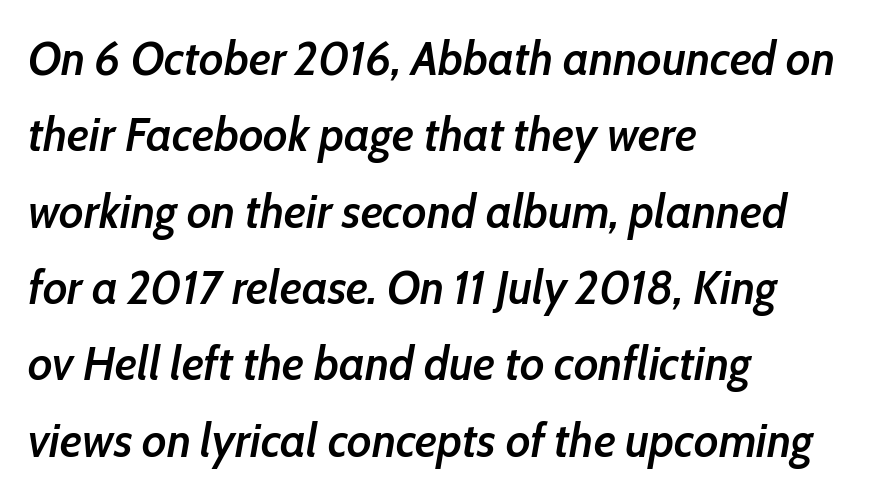
{"italic": "yes", "lean": "right", "slant_degrees": 10, "bold": "semi", "weight": "semibold", "width": "condensed", "stroke_contrast": "low", "x_height": "medium", "monospaced": "no", "underline": "no", "align": "left", "line_spacing": "normal", "line_spacing_ratio": 1.59, "letter_spacing": "normal", "letter_spacing_em": 0.0, "glyph_px": 48}
